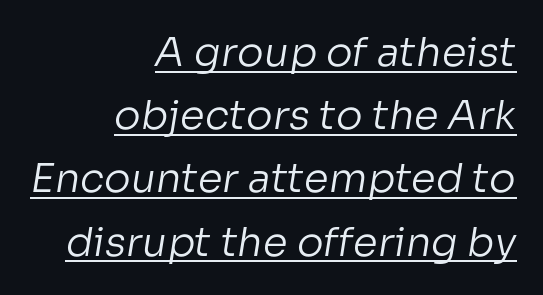
{"serif": "no", "bold": "no", "weight": "regular", "width": "normal", "stroke_contrast": "low", "x_height": "medium", "monospaced": "no", "underline": "yes", "align": "right", "line_spacing": "normal", "line_spacing_ratio": 1.58, "letter_spacing": "normal", "letter_spacing_em": 0.0, "glyph_px": 40}
